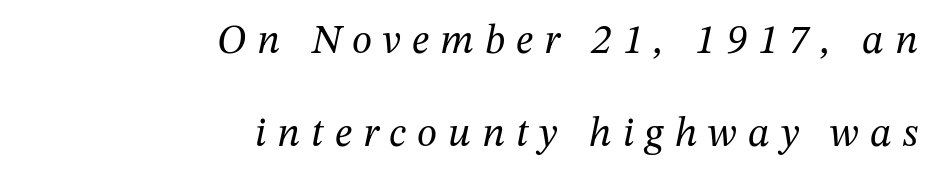
The zone under the glyphs is completely vacant. Counters stay open thanks to moderate or lighter strokes. Regarding serifs, this sample has them. Does extra space separate the letters? Yes, quite a lot of it.
